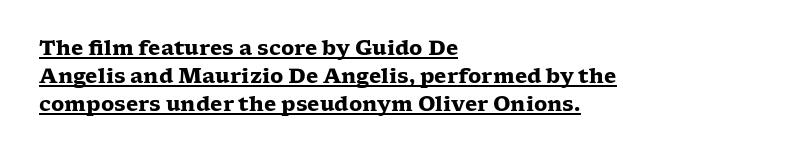
Q: Is the text bold? A: Yes.
Q: Is the text italic (slanted)? A: No, it is upright.
Q: Is the text underlined? A: Yes.
Q: How is the paragraph aligned? A: Left-aligned.
Q: Is the spacing between letters normal or unusually wide? A: Normal.
Q: Is the spacing between lines tight, normal or loose? A: Normal.
